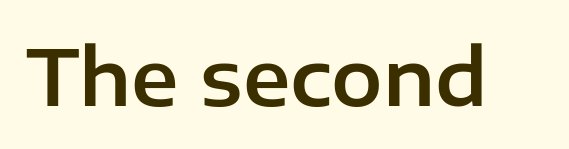
{"serif": "no", "italic": "no", "width": "normal", "stroke_contrast": "low", "x_height": "medium", "monospaced": "no", "underline": "no", "letter_spacing": "normal", "letter_spacing_em": 0.0, "glyph_px": 77}
